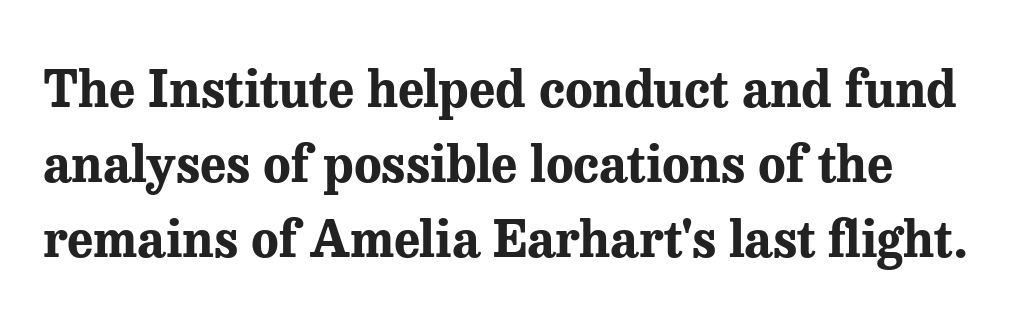
Upright lettering throughout. The glyphs in this specimen are seriffed. Each letter keeps its own natural width here, so spacing adapts to shape. Regarding leading, the lines here are spaced in the standard way. This is heavy type, rendered in bold. A clean baseline with only descenders dipping below it.
